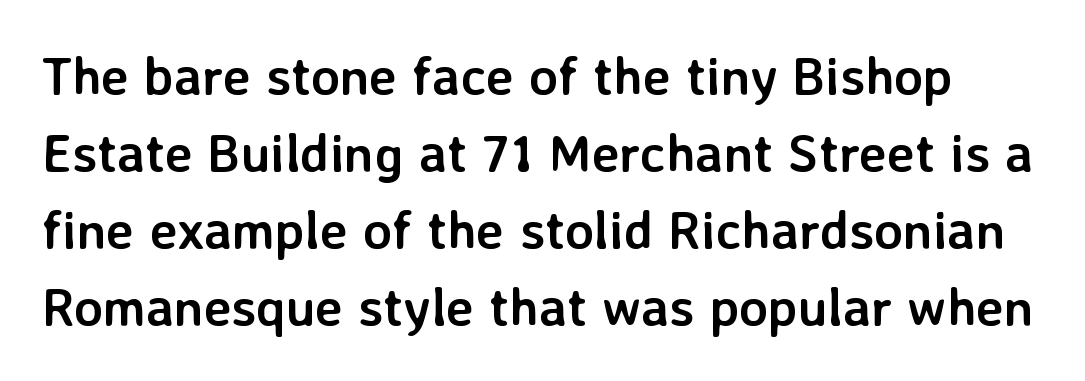
In terms of letterform style, serifs are entirely absent. Do the characters align in a grid? No, the font is proportional. The typography opts for an upright posture over an oblique one. The area under the type is left untouched. This block has exactly the height ordinary leading produces.
